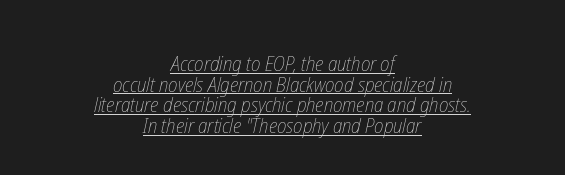
{"bold": "no", "underline": "yes", "align": "center", "line_spacing": "tight", "line_spacing_ratio": 0.98, "letter_spacing": "normal", "letter_spacing_em": 0.0, "glyph_px": 21}
